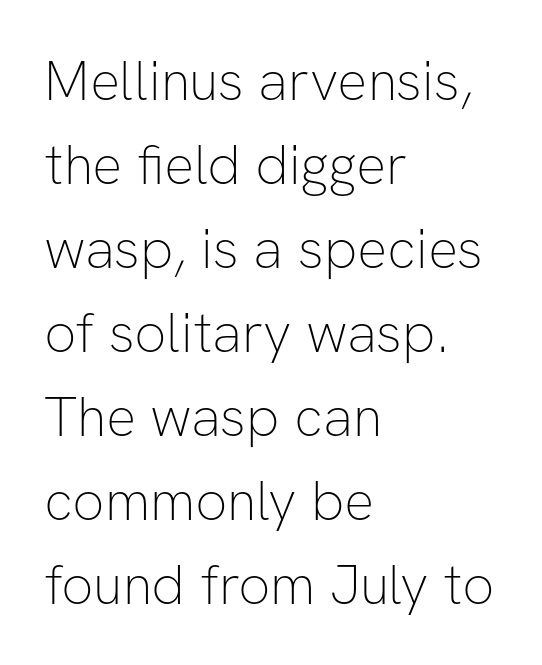
Q: Is the text bold? A: No.
Q: Is the text italic (slanted)? A: No, it is upright.
Q: Is the typeface a serif or a sans-serif typeface? A: Sans-serif.
Q: Is the text underlined? A: No.
Q: How is the paragraph aligned? A: Left-aligned.
Q: Is the spacing between letters normal or unusually wide? A: Normal.
Q: Is the spacing between lines tight, normal or loose? A: Normal.
Q: Width (condensed, normal, or wide)? A: Normal.
Q: Stroke contrast? A: Low.
Q: x-height? A: Medium.
Q: Monospaced? A: No.
